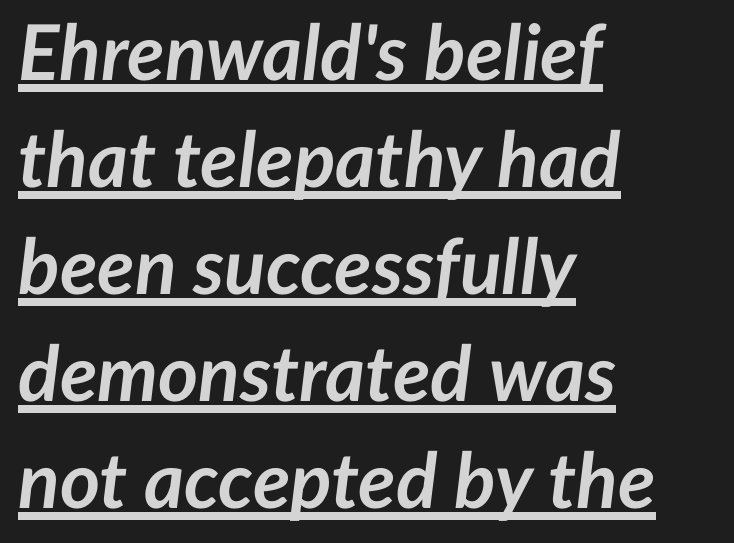
{"italic": "yes", "lean": "right", "slant_degrees": 7, "bold": "yes", "weight": "semibold", "width": "normal", "stroke_contrast": "low", "x_height": "medium", "monospaced": "no", "underline": "yes", "align": "left", "line_spacing": "normal", "line_spacing_ratio": 1.39, "letter_spacing": "normal", "letter_spacing_em": 0.0, "glyph_px": 77}
